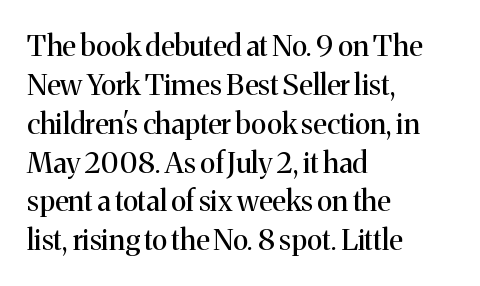
The image shows 29 px regular-weight serif type, upright; set left-aligned, normal line spacing (1.34x), normal letter spacing, not underlined; medium stroke contrast and a medium x-height.
